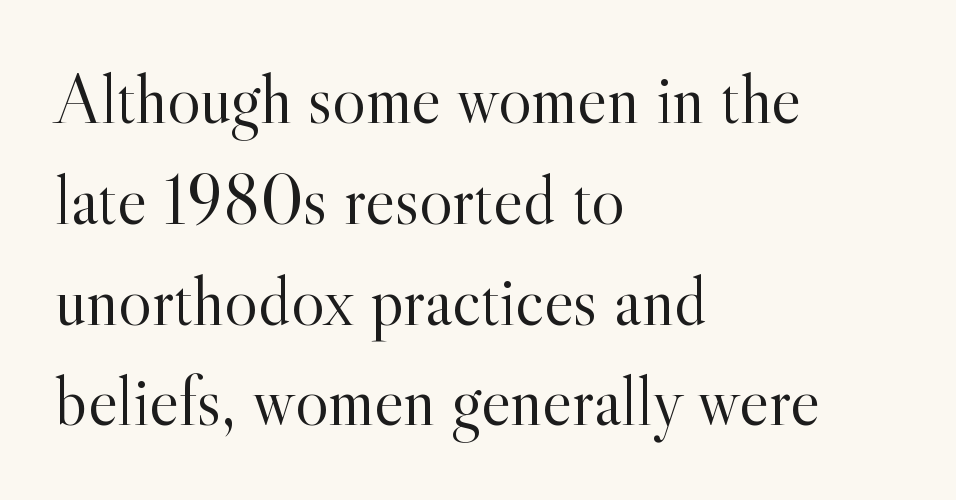
{"serif": "yes", "italic": "no", "bold": "no", "weight": "light", "width": "normal", "x_height": "small", "monospaced": "no", "underline": "no", "align": "left", "line_spacing": "normal", "line_spacing_ratio": 1.44, "letter_spacing": "normal", "letter_spacing_em": 0.0, "glyph_px": 70}
